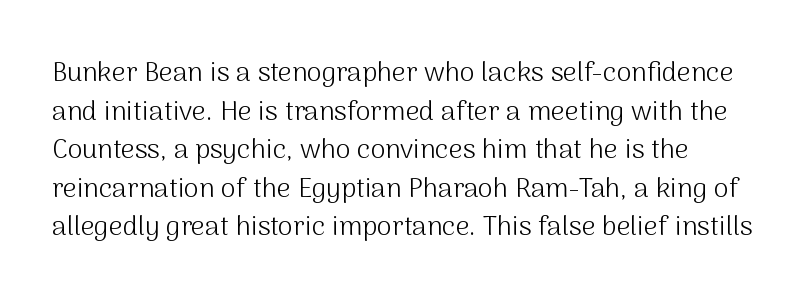
{"italic": "no", "bold": "no", "underline": "no", "line_spacing": "normal", "line_spacing_ratio": 1.43, "letter_spacing": "normal", "letter_spacing_em": 0.0, "glyph_px": 27}
